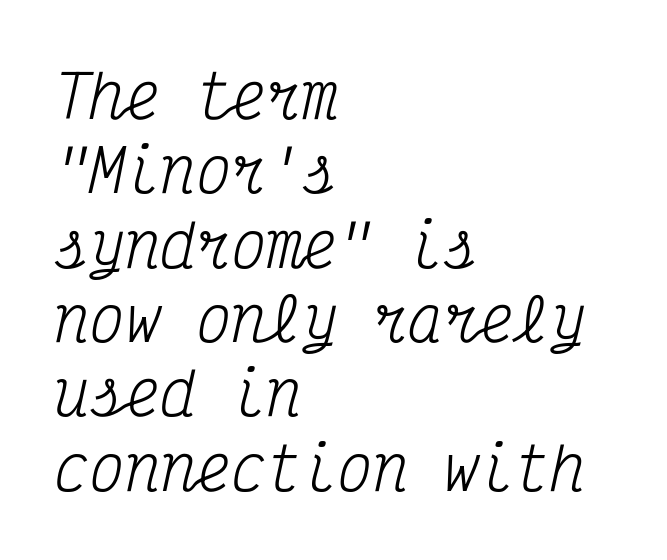
The image shows 59 px regular-weight, condensed serif type, italic (leaning right), monospaced; set left-aligned, normal line spacing (1.26x), normal letter spacing, not underlined; medium stroke contrast and a medium x-height.
